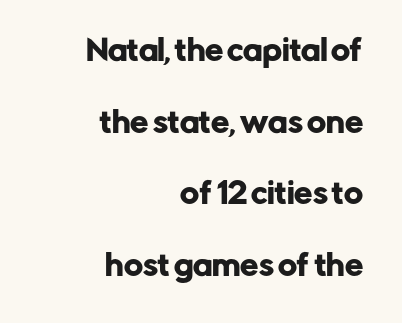
The image shows 29 px sans-serif type, upright; set right-aligned, loose line spacing (2.47x), normal letter spacing, not underlined; low stroke contrast and a medium x-height.
